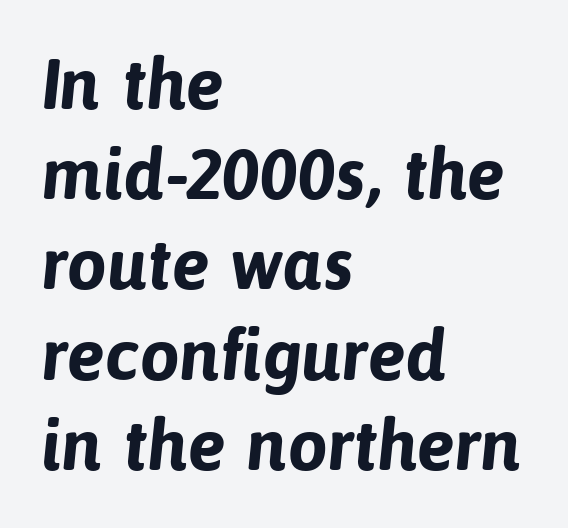
{"serif": "no", "bold": "yes", "weight": "bold", "width": "normal", "stroke_contrast": "low", "x_height": "medium", "monospaced": "no", "underline": "no", "align": "left", "line_spacing": "normal", "line_spacing_ratio": 1.27, "letter_spacing": "normal", "letter_spacing_em": 0.0, "glyph_px": 71}
